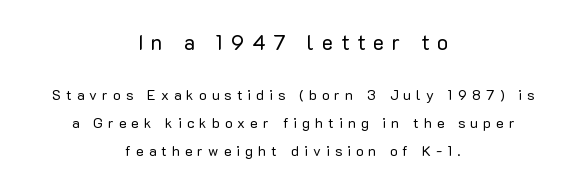
{"italic": "no", "bold": "no", "underline": "no", "align": "center", "line_spacing": "loose", "line_spacing_ratio": 1.98, "letter_spacing": "wide", "letter_spacing_em": 0.37, "larger_block": "first", "size_ratio": 1.5, "glyph_px": 21}
